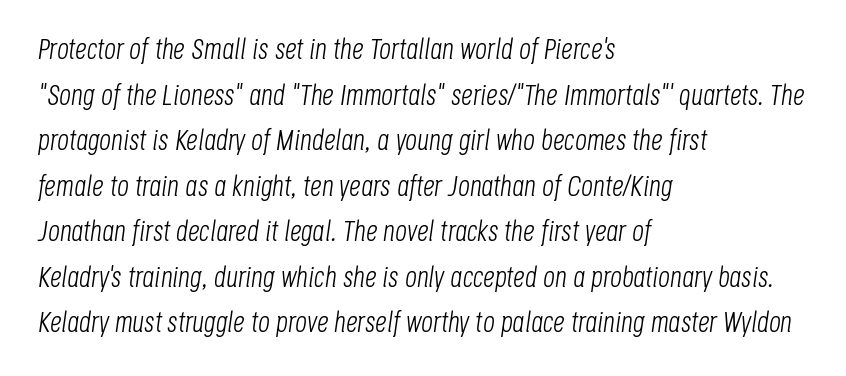
Q: Is the text bold? A: No.
Q: Is the text italic (slanted)? A: Yes, it leans right by about 8 degrees.
Q: Is the text underlined? A: No.
Q: How is the paragraph aligned? A: Left-aligned.
Q: Is the spacing between letters normal or unusually wide? A: Normal.
Q: Is the spacing between lines tight, normal or loose? A: Normal.
Q: Width (condensed, normal, or wide)? A: Condensed.
Q: Stroke contrast? A: Low.
Q: x-height? A: Large.
Q: Monospaced? A: No.
